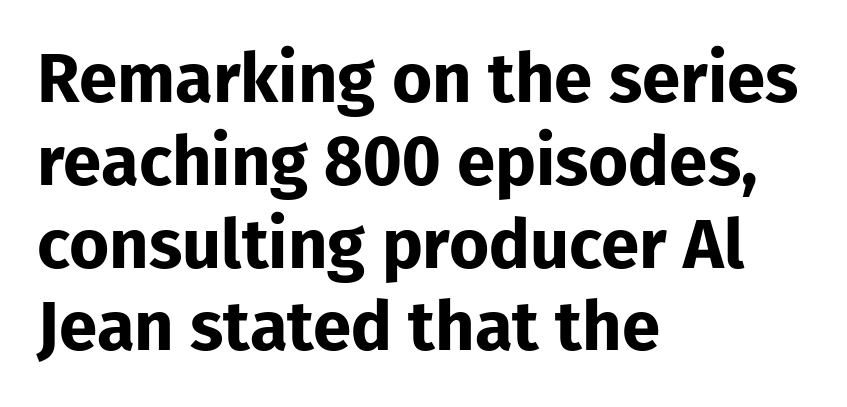
The letters stand straight up with perfectly vertical stems. Just letters on the line, the space beneath them empty. Letterform terminals end flat and unadorned throughout the passage. Thick stems and heavy bowls — unmistakably bold.
